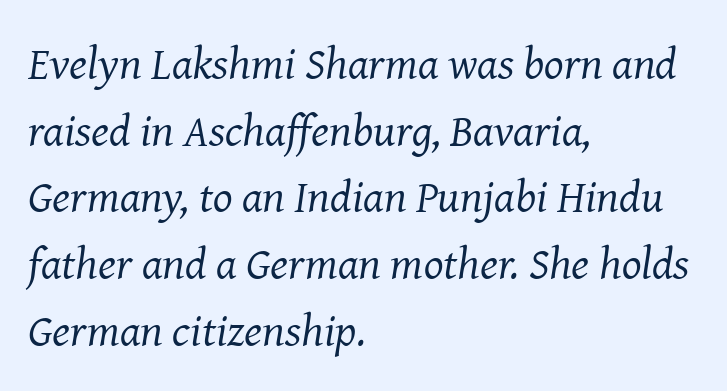
The image shows 46 px regular-weight serif type, italic (leaning right); set left-aligned, normal line spacing (1.45x), normal letter spacing, not underlined; medium stroke contrast and a medium x-height.
